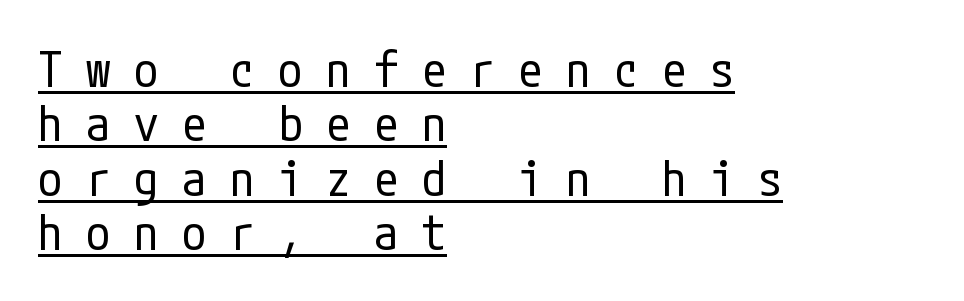
Q: Is the text bold? A: No.
Q: Is the text italic (slanted)? A: No, it is upright.
Q: Is the typeface a serif or a sans-serif typeface? A: Sans-serif.
Q: Is the text underlined? A: Yes.
Q: How is the paragraph aligned? A: Left-aligned.
Q: Is the spacing between letters normal or unusually wide? A: Unusually wide.
Q: Is the spacing between lines tight, normal or loose? A: Tight.
Q: Width (condensed, normal, or wide)? A: Condensed.
Q: Stroke contrast? A: Low.
Q: x-height? A: Medium.
